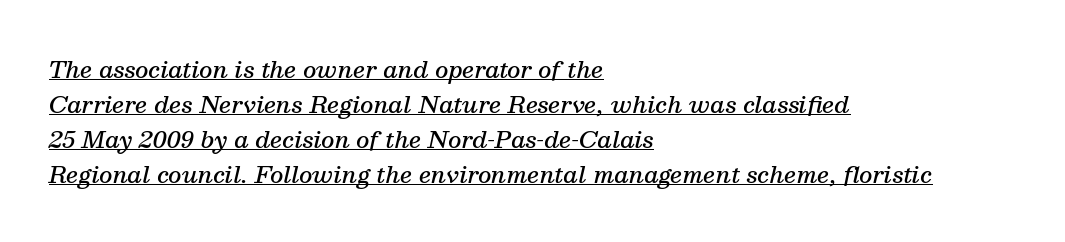
Q: Is the text bold? A: Semi-bold.
Q: Is the text italic (slanted)? A: Yes, it leans right by about 13 degrees.
Q: Is the text underlined? A: Yes.
Q: How is the paragraph aligned? A: Left-aligned.
Q: Is the spacing between letters normal or unusually wide? A: Normal.
Q: Is the spacing between lines tight, normal or loose? A: Normal.
